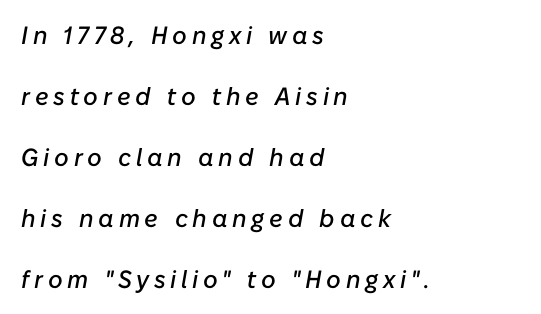
{"italic": "yes", "lean": "right", "slant_degrees": 10, "underline": "no", "align": "left", "line_spacing": "loose", "line_spacing_ratio": 2.44, "glyph_px": 25}
